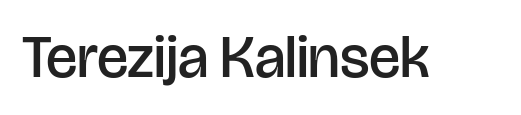
Q: Is the text bold? A: Semi-bold.
Q: Is the text italic (slanted)? A: No, it is upright.
Q: Is the typeface a serif or a sans-serif typeface? A: Sans-serif.
Q: Is the text underlined? A: No.
Q: Is the spacing between letters normal or unusually wide? A: Normal.
Q: Width (condensed, normal, or wide)? A: Normal.
Q: Stroke contrast? A: Low.
Q: x-height? A: Large.
Q: Monospaced? A: No.
